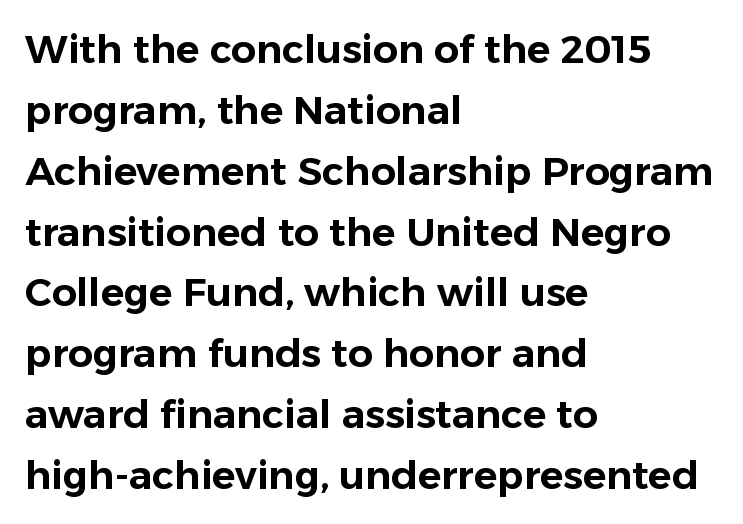
Q: Is the text italic (slanted)? A: No, it is upright.
Q: Is the typeface a serif or a sans-serif typeface? A: Sans-serif.
Q: Is the text underlined? A: No.
Q: How is the paragraph aligned? A: Left-aligned.
Q: Is the spacing between letters normal or unusually wide? A: Normal.
Q: Is the spacing between lines tight, normal or loose? A: Normal.
Q: Width (condensed, normal, or wide)? A: Normal.
Q: Stroke contrast? A: Low.
Q: x-height? A: Medium.
Q: Monospaced? A: No.
